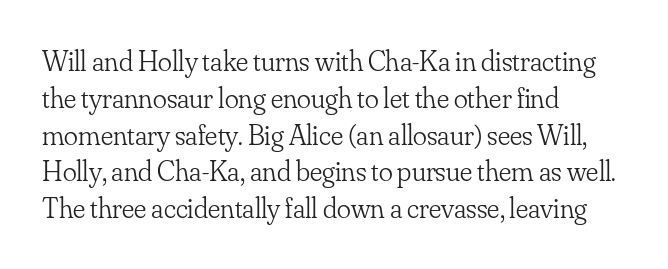
The image shows 29 px light serif type, upright; set left-aligned, normal line spacing (1.27x), normal letter spacing, not underlined; low stroke contrast and a small x-height.
